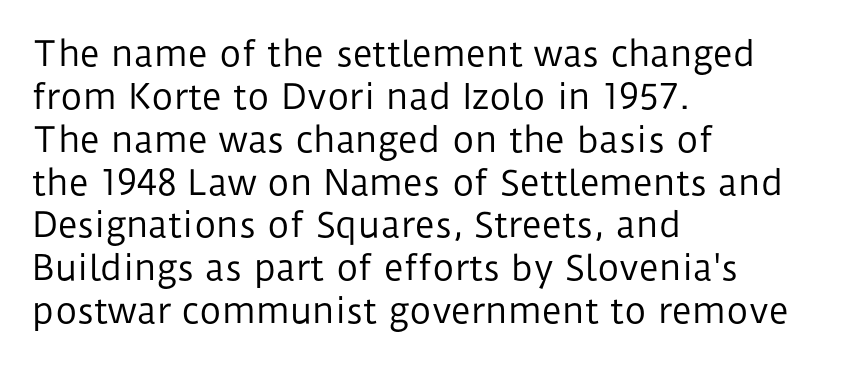
The letters advance in unequal steps, a hallmark of proportional type. Descender tails drop into unmarked territory. Leading matches the norm, producing a regular column. The lines are quadded left. The tracking reads as untouched default to a designer's eye. Are there feet on the stems? There aren't — it's a sans.
